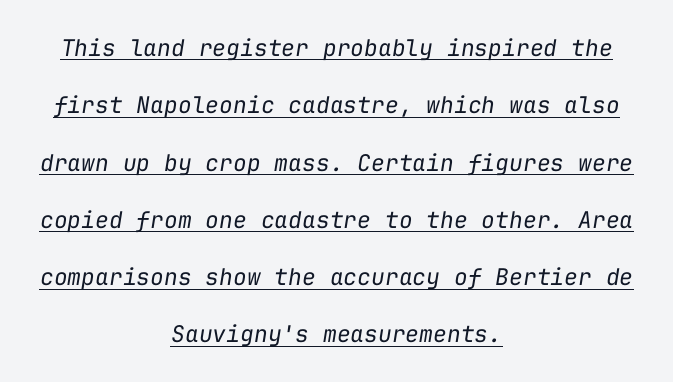
Compared with ordinary roman type, these characters are visibly tilted. Typeset on center — no edge is straight. Baseline-to-baseline distance is far greater than the letter height. Vertical stems look standard width or narrower in stroke. These characters rest on top of a visible drawn line.
